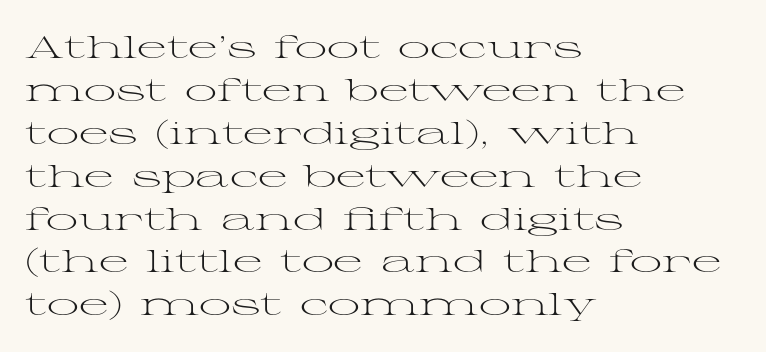
Each letter keeps its own natural width here, so spacing adapts to shape. This sample uses a serif face. Just letters on the line, the space beneath them empty. Line starts are locked; line ends wander.
